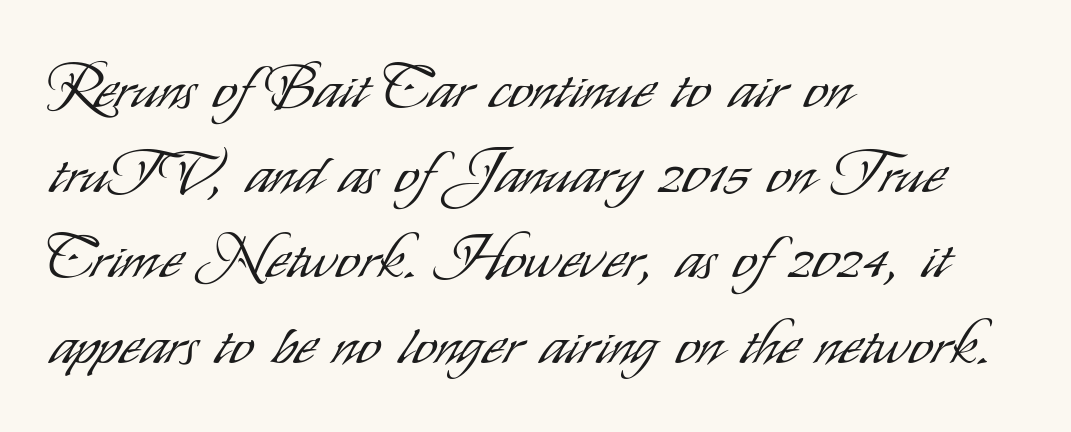
{"serif": "no", "bold": "no", "weight": "light", "width": "condensed", "stroke_contrast": "low", "x_height": "small", "monospaced": "no", "underline": "no", "align": "left", "line_spacing": "normal", "line_spacing_ratio": 1.42, "letter_spacing": "normal", "letter_spacing_em": 0.0, "glyph_px": 60}
